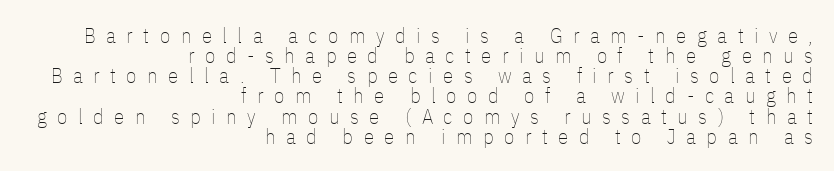
Q: Is the text bold? A: No.
Q: Is the text italic (slanted)? A: No, it is upright.
Q: Is the text underlined? A: No.
Q: How is the paragraph aligned? A: Right-aligned.
Q: Is the spacing between letters normal or unusually wide? A: Unusually wide.
Q: Is the spacing between lines tight, normal or loose? A: Tight.
